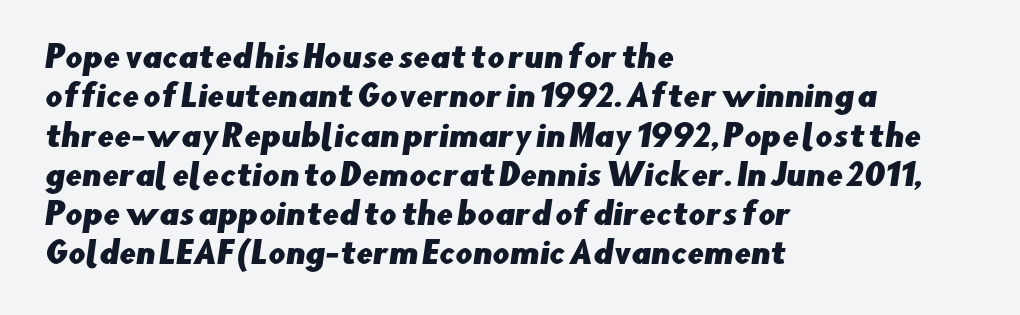
Q: Is the typeface a serif or a sans-serif typeface? A: Sans-serif.
Q: Is the text underlined? A: No.
Q: How is the paragraph aligned? A: Left-aligned.
Q: Is the spacing between letters normal or unusually wide? A: Normal.
Q: Is the spacing between lines tight, normal or loose? A: Normal.
Q: Width (condensed, normal, or wide)? A: Normal.
Q: Stroke contrast? A: Low.
Q: x-height? A: Small.
Q: Monospaced? A: No.
